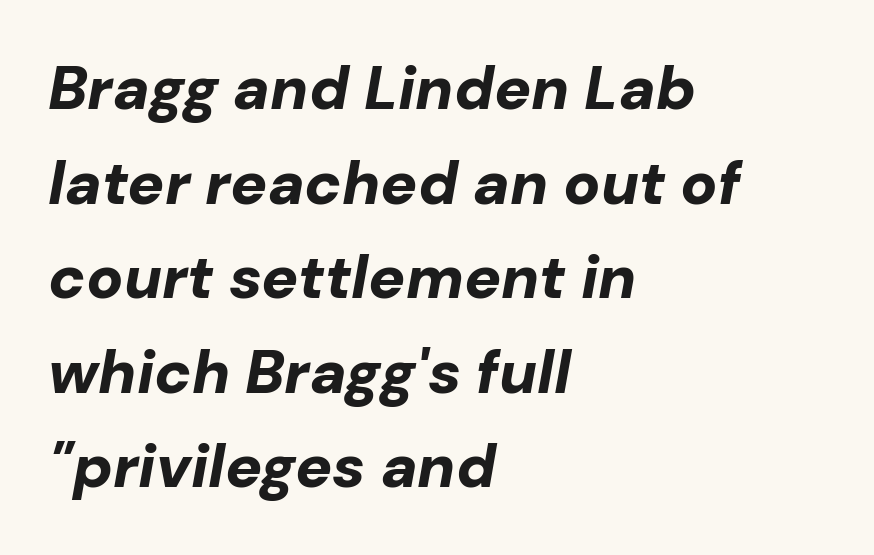
Reading down the column, the eye jumps a familiar distance to each next line. Every row of glyphs begins at an identical x-position on the left. Spacing between characters is what you'd get straight out of the box. Each glyph is drawn with heavy, bold strokes. The specimen reads as italic at a glance.
